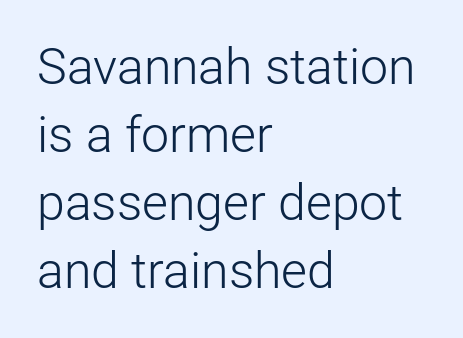
Successive baselines arrive at the customary interval. Proportional: the letters do not fall into vertical columns. The paragraph shown leans on its left margin. Ordinary non-slanted type is in use. Stems and bowls with no extra thickness — not bold. Honestly, there is no underline to notice here at all.
